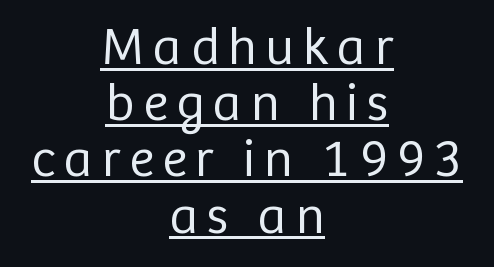
The image shows 53 px regular-weight sans-serif type, upright; set centered, tight line spacing (1.06x), underlined; low stroke contrast and a medium x-height.
